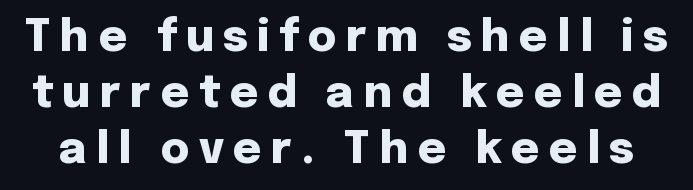
The image shows 44 px heavy sans-serif type, upright; set normal line spacing (1.27x), unusually wide letter spacing (+0.21 em), not underlined; low stroke contrast and a medium x-height.
